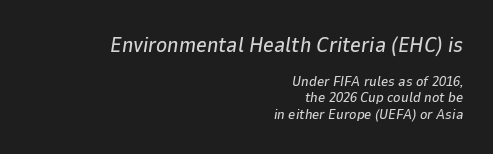
The image shows 21 px text type, italic (leaning right); set right-aligned, line spacing 1.16x, normal letter spacing, not underlined; the first (top) block is 1.5x larger.
